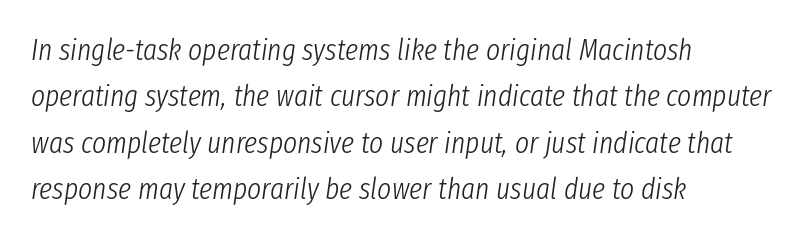
{"italic": "yes", "lean": "right", "slant_degrees": 8, "bold": "no", "weight": "light", "width": "condensed", "stroke_contrast": "low", "x_height": "medium", "monospaced": "no", "underline": "no", "align": "left", "line_spacing": "normal", "line_spacing_ratio": 1.55, "letter_spacing": "normal", "letter_spacing_em": 0.0, "glyph_px": 30}
